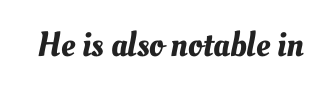
Q: Is the text underlined? A: No.
Q: Is the spacing between letters normal or unusually wide? A: Normal.
Q: Width (condensed, normal, or wide)? A: Normal.
Q: Stroke contrast? A: Medium.
Q: x-height? A: Small.
Q: Monospaced? A: No.
